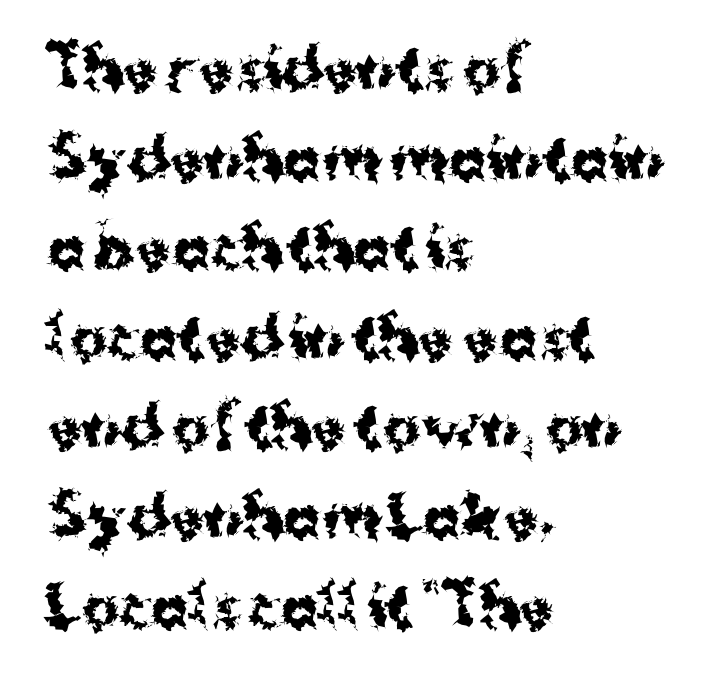
Q: Is the text bold? A: Yes.
Q: Is the text italic (slanted)? A: No, it is upright.
Q: Is the typeface a serif or a sans-serif typeface? A: Sans-serif.
Q: Is the text underlined? A: No.
Q: How is the paragraph aligned? A: Left-aligned.
Q: Is the spacing between letters normal or unusually wide? A: Normal.
Q: Is the spacing between lines tight, normal or loose? A: Normal.
Q: Width (condensed, normal, or wide)? A: Normal.
Q: Stroke contrast? A: Medium.
Q: x-height? A: Medium.
Q: Monospaced? A: No.
